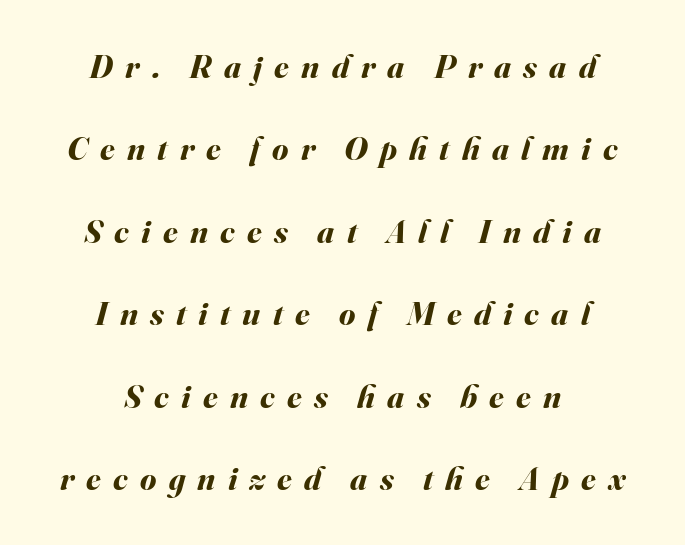
These lines stack symmetrically, like a column narrowing and widening about its center. Think of a printed novel: that variable character pitch is what you see here. You'd pick this weight for a headline — it's a proper bold. The typography opts for an oblique posture over an upright one.
